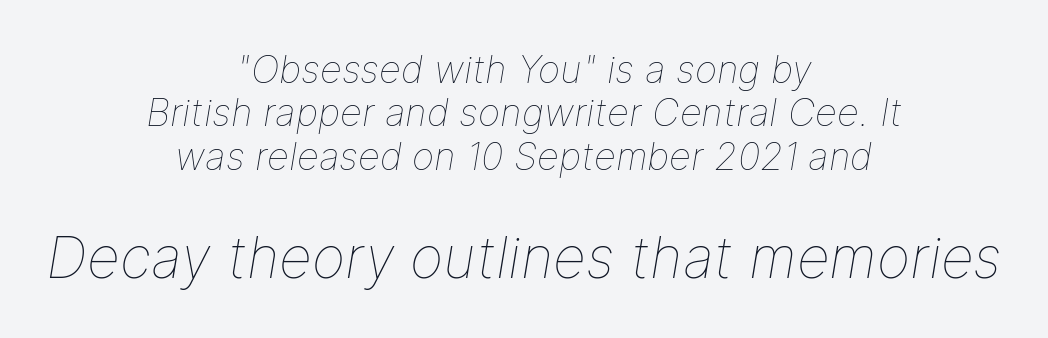
{"italic": "yes", "lean": "right", "slant_degrees": 9, "bold": "no", "weight": "thin", "width": "normal", "stroke_contrast": "low", "x_height": "medium", "monospaced": "no", "underline": "no", "align": "center", "line_spacing": "tight", "line_spacing_ratio": 1.14, "letter_spacing": "normal", "letter_spacing_em": 0.0, "larger_block": "second", "size_ratio": 1.5, "glyph_px": 57}
